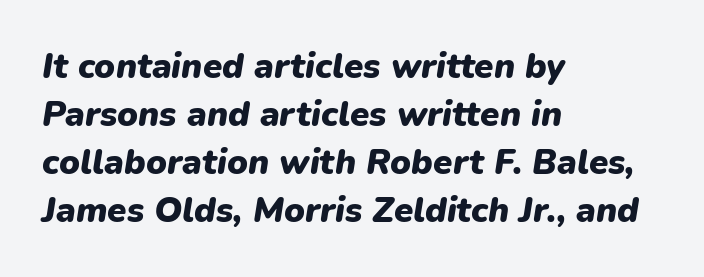
The image shows 35 px heavy type, italic (leaning right); set left-aligned, normal line spacing (1.37x), normal letter spacing, not underlined; low stroke contrast and a medium x-height.
